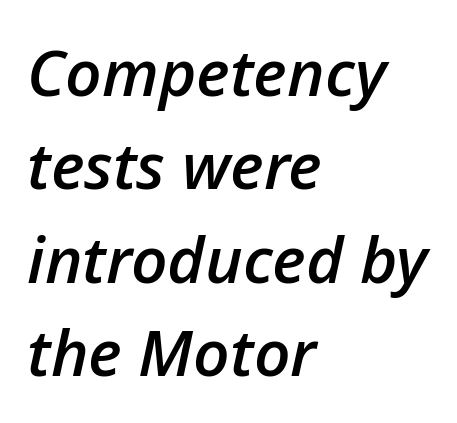
{"italic": "yes", "lean": "right", "slant_degrees": 12, "bold": "semi", "weight": "semibold", "width": "normal", "stroke_contrast": "low", "x_height": "medium", "monospaced": "no", "underline": "no", "align": "left", "line_spacing": "normal", "line_spacing_ratio": 1.46, "letter_spacing": "normal", "letter_spacing_em": 0.0, "glyph_px": 64}
